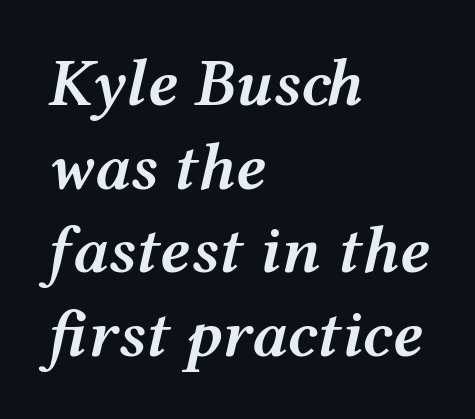
The gap between lines stays unmarked. Short and long lines alike share a common starting point at left. The letters are slanted; this is an italic face. Slightly chunky letters — semibold, I'd say, not full bold.
